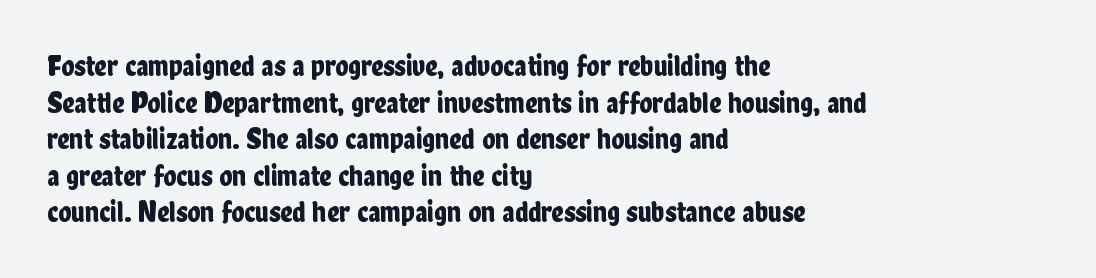
{"serif": "no", "italic": "no", "width": "condensed", "stroke_contrast": "low", "x_height": "medium", "monospaced": "no", "underline": "no", "align": "left", "line_spacing_ratio": 1.22, "letter_spacing": "normal", "letter_spacing_em": 0.0, "glyph_px": 30}
